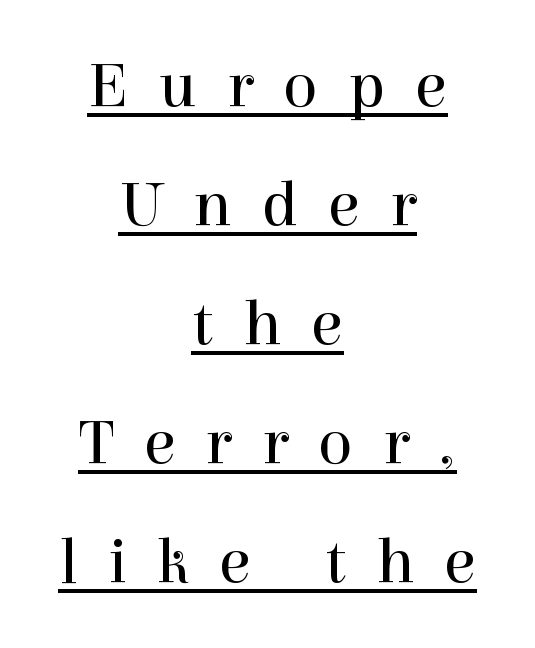
{"serif": "yes", "italic": "no", "bold": "no", "weight": "regular", "width": "normal", "x_height": "medium", "monospaced": "no", "underline": "yes", "align": "center", "line_spacing_ratio": 1.83, "letter_spacing": "wide", "letter_spacing_em": 0.46, "glyph_px": 65}
